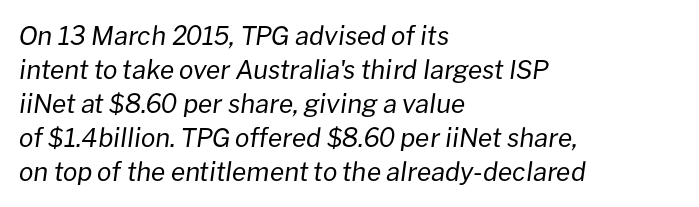
{"italic": "yes", "lean": "right", "slant_degrees": 8, "bold": "no", "underline": "no", "align": "left", "line_spacing": "normal", "line_spacing_ratio": 1.31, "letter_spacing": "normal", "letter_spacing_em": 0.0, "glyph_px": 26}
